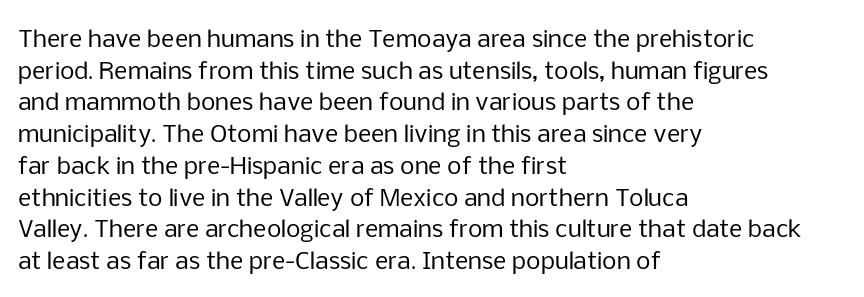
A roman cut, with each character standing at attention. Line spacing here is normal. The text block is weighted toward the left margin, trailing off unevenly rightward. Lines of text with bare space underneath. Nothing unusual about the tracking: characters are spaced as the font intends. A quiet, ordinary-to-light weight characterises the typeface.
